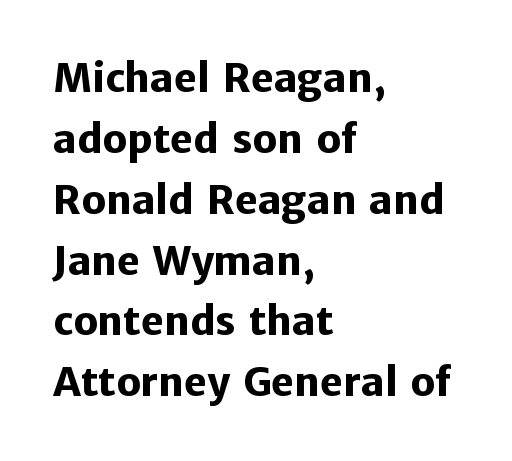
Each glyph is drawn with heavy, bold strokes. Think of a printed novel: that variable character pitch is what you see here. Compared with typical paragraphs, the rows here are spaced about the same. Letters rest on an invisible, unmarked baseline.
